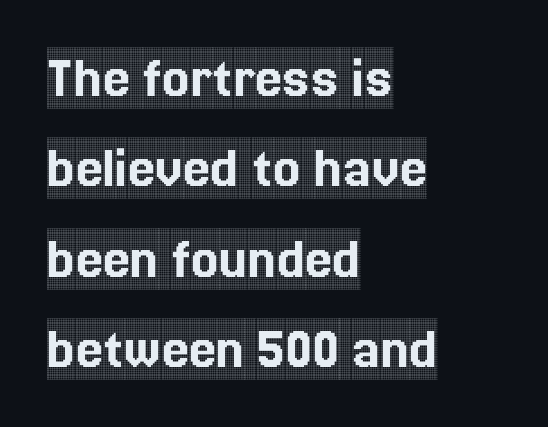
{"serif": "yes", "italic": "no", "width": "condensed", "x_height": "large", "monospaced": "no", "underline": "no", "align": "left", "line_spacing": "normal", "line_spacing_ratio": 1.48, "letter_spacing": "normal", "letter_spacing_em": 0.0, "glyph_px": 61}
